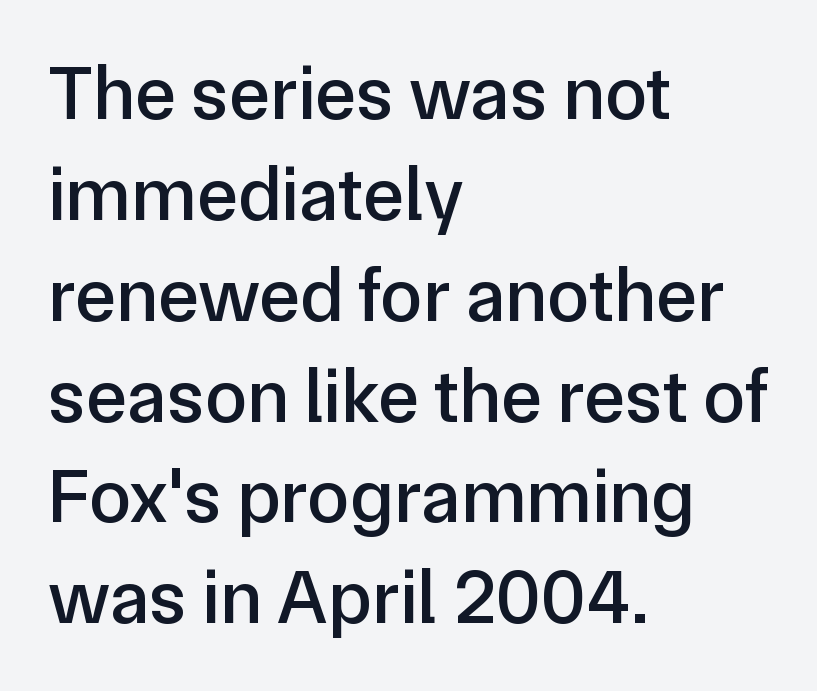
The image shows 77 px sans-serif type, upright; set left-aligned, normal line spacing (1.31x), normal letter spacing, not underlined; low stroke contrast and a medium x-height.
